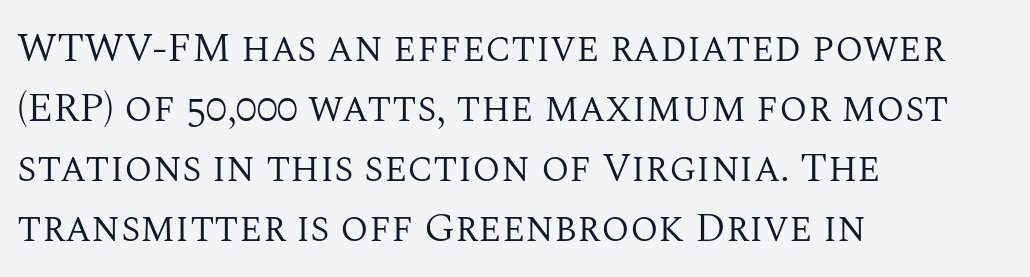
{"serif": "yes", "italic": "no", "bold": "no", "weight": "regular", "width": "normal", "stroke_contrast": "medium", "x_height": "large", "monospaced": "no", "underline": "no", "align": "left", "line_spacing": "normal", "line_spacing_ratio": 1.46, "letter_spacing": "normal", "letter_spacing_em": 0.0, "glyph_px": 41}
